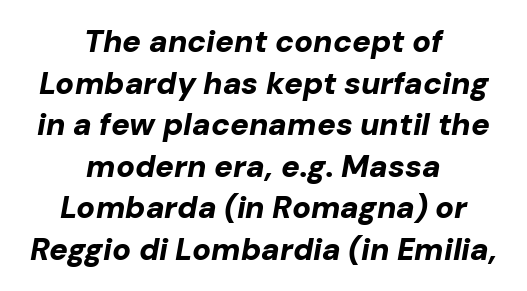
{"italic": "yes", "lean": "right", "slant_degrees": 10, "bold": "yes", "weight": "bold", "width": "normal", "stroke_contrast": "low", "x_height": "medium", "monospaced": "no", "underline": "no", "align": "center", "line_spacing": "normal", "line_spacing_ratio": 1.34, "letter_spacing": "normal", "letter_spacing_em": 0.0, "glyph_px": 31}
